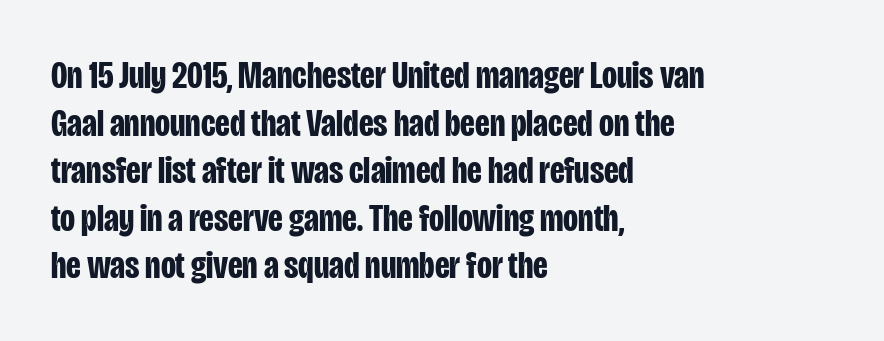
Q: Is the text bold? A: Yes.
Q: Is the text italic (slanted)? A: No, it is upright.
Q: Is the typeface a serif or a sans-serif typeface? A: Sans-serif.
Q: Is the text underlined? A: No.
Q: How is the paragraph aligned? A: Left-aligned.
Q: Is the spacing between letters normal or unusually wide? A: Normal.
Q: Width (condensed, normal, or wide)? A: Condensed.
Q: Stroke contrast? A: Low.
Q: x-height? A: Large.
Q: Monospaced? A: No.
